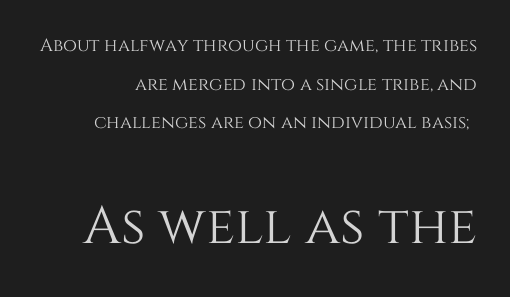
{"italic": "no", "width": "normal", "stroke_contrast": "medium", "x_height": "large", "monospaced": "no", "underline": "no", "line_spacing": "loose", "line_spacing_ratio": 2.15, "letter_spacing": "normal", "letter_spacing_em": 0.0, "larger_block": "second", "size_ratio": 2.94, "glyph_px": 53}
